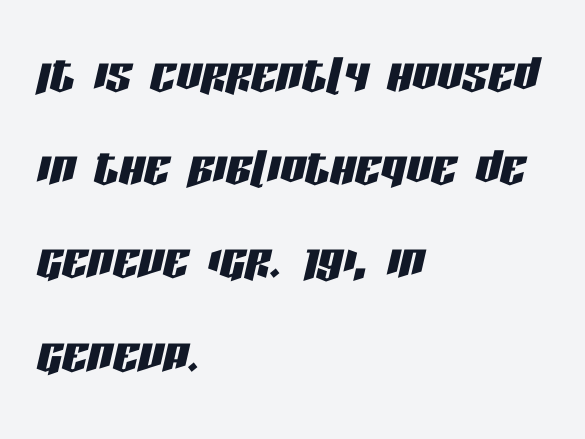
{"italic": "yes", "lean": "right", "slant_degrees": 13, "width": "condensed", "stroke_contrast": "low", "x_height": "large", "monospaced": "no", "underline": "no", "align": "left", "line_spacing": "normal", "line_spacing_ratio": 1.48, "letter_spacing": "normal", "letter_spacing_em": 0.0, "glyph_px": 63}
